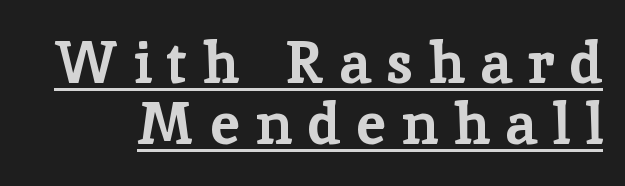
The image shows 59 px bold serif type, upright; set tight line spacing (1.04x), unusually wide letter spacing (+0.26 em), underlined; low stroke contrast and a medium x-height.
